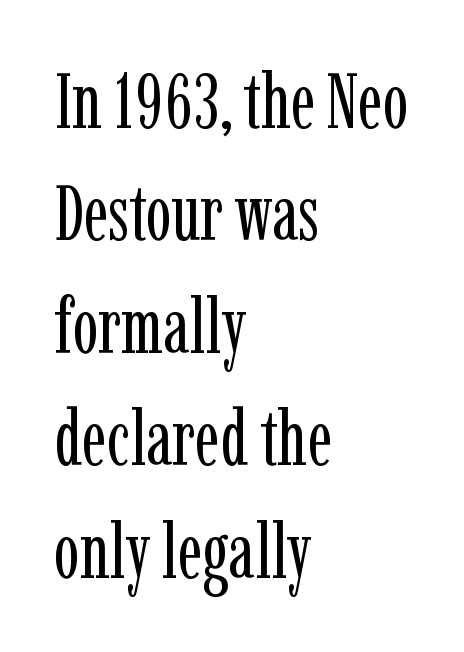
If you drew a line through each stem, it would be perfectly vertical. Is this a fixed-width face? No — the glyphs have proportional, varying widths. Quick note: interline space is typical. The face used here is rendered with its standard letterfit. The passage shown is typeset with a serif family.
